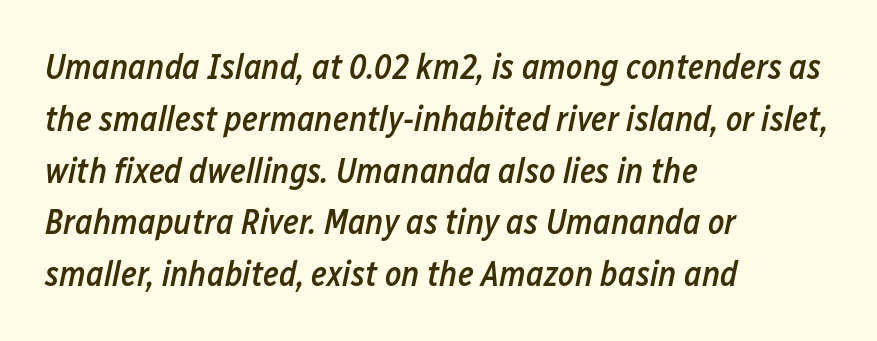
The image shows 35 px semibold, condensed type, italic (leaning right); set left-aligned, normal line spacing (1.48x), normal letter spacing, not underlined; low stroke contrast and a medium x-height.
